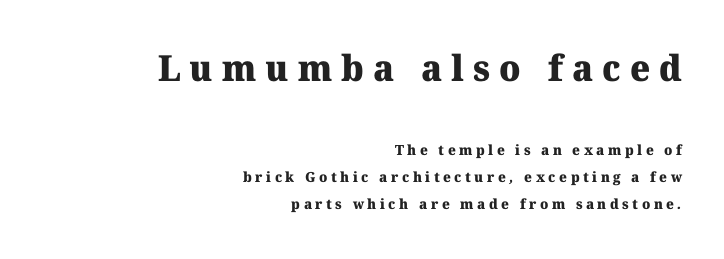
Q: Is the text bold? A: Yes.
Q: Is the typeface a serif or a sans-serif typeface? A: Serif.
Q: Is the text underlined? A: No.
Q: How is the paragraph aligned? A: Right-aligned.
Q: Is the spacing between letters normal or unusually wide? A: Unusually wide.
Q: Is the spacing between lines tight, normal or loose? A: Loose.
Q: Which block of text is set in a larger size, the first (top) or the second (bottom)? A: The first (top) one.
Q: Width (condensed, normal, or wide)? A: Normal.
Q: Stroke contrast? A: Medium.
Q: x-height? A: Medium.
Q: Monospaced? A: No.
